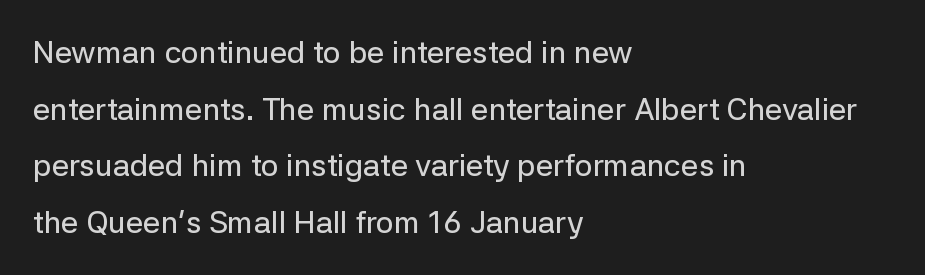
{"serif": "no", "italic": "no", "width": "normal", "stroke_contrast": "low", "x_height": "medium", "monospaced": "no", "underline": "no", "align": "left", "line_spacing_ratio": 1.83, "letter_spacing": "normal", "letter_spacing_em": 0.0, "glyph_px": 31}
